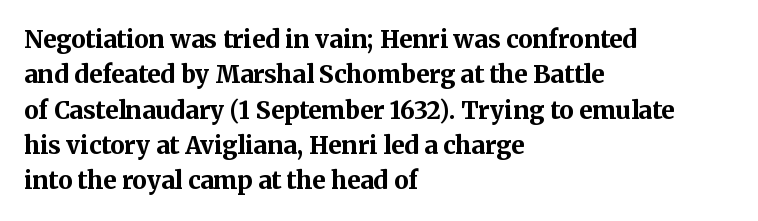
Q: Is the text bold? A: Yes.
Q: Is the text italic (slanted)? A: No, it is upright.
Q: Is the text underlined? A: No.
Q: How is the paragraph aligned? A: Left-aligned.
Q: Is the spacing between letters normal or unusually wide? A: Normal.
Q: Is the spacing between lines tight, normal or loose? A: Normal.
